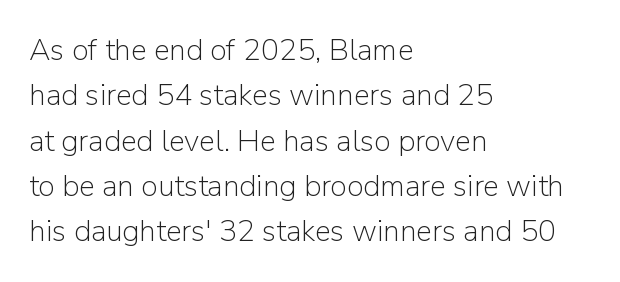
Q: Is the text bold? A: No.
Q: Is the text italic (slanted)? A: No, it is upright.
Q: Is the typeface a serif or a sans-serif typeface? A: Sans-serif.
Q: Is the text underlined? A: No.
Q: How is the paragraph aligned? A: Left-aligned.
Q: Is the spacing between letters normal or unusually wide? A: Normal.
Q: Is the spacing between lines tight, normal or loose? A: Normal.
Q: Width (condensed, normal, or wide)? A: Normal.
Q: Stroke contrast? A: Low.
Q: x-height? A: Medium.
Q: Monospaced? A: No.
